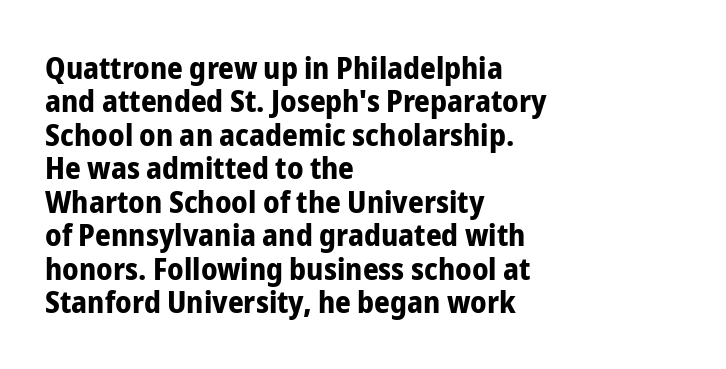
Q: Is the text bold? A: Yes.
Q: Is the text italic (slanted)? A: No, it is upright.
Q: Is the typeface a serif or a sans-serif typeface? A: Sans-serif.
Q: Is the text underlined? A: No.
Q: How is the paragraph aligned? A: Left-aligned.
Q: Is the spacing between letters normal or unusually wide? A: Normal.
Q: Is the spacing between lines tight, normal or loose? A: Tight.
Q: Width (condensed, normal, or wide)? A: Condensed.
Q: Stroke contrast? A: Low.
Q: x-height? A: Medium.
Q: Monospaced? A: No.
